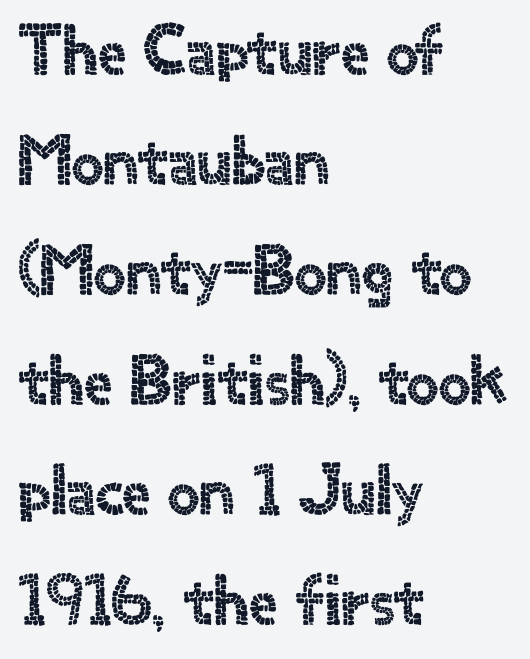
Horizontally, the lines are justified to the leading edge only. To sum up the face: it is a sans, with no serifs. Students, observe: this is what conventionally led text looks like. Default kerning and tracking; the words read as compact shapes. Vertical strokes here are truly vertical. Here the designer chose a conventional face with non-uniform glyph widths.
